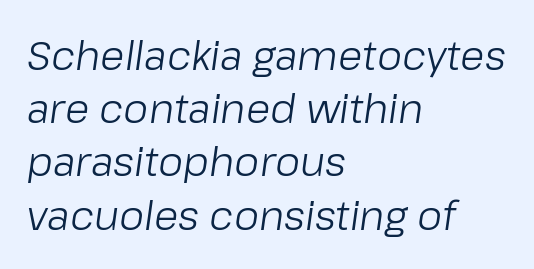
Characters follow at the spacing the type designer built in. Line starts are locked; line ends wander. The rendering applies a slant to the glyphs. The face looks like a standard text weight, possibly lighter. The line-height multiplier appears to be the usual default.
